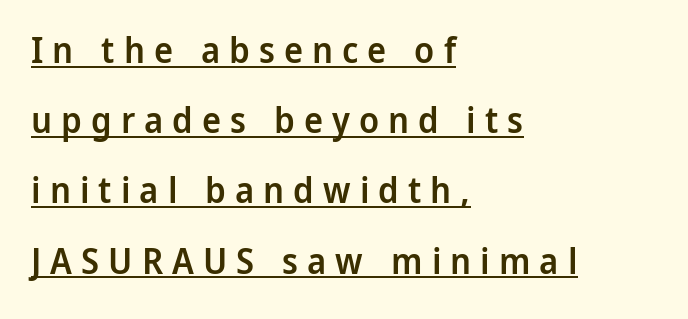
The image shows 36 px semibold sans-serif type, upright; set left-aligned, loose line spacing (1.95x), unusually wide letter spacing (+0.25 em), underlined; low stroke contrast and a medium x-height.
